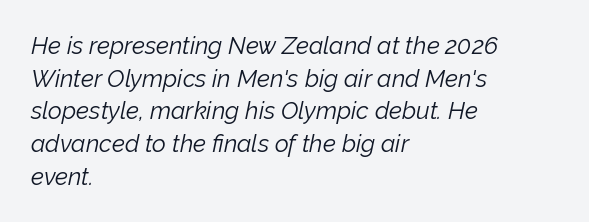
{"italic": "yes", "lean": "right", "slant_degrees": 12, "bold": "no", "underline": "no", "align": "left", "line_spacing": "normal", "line_spacing_ratio": 1.36, "letter_spacing": "normal", "letter_spacing_em": 0.0, "glyph_px": 24}
